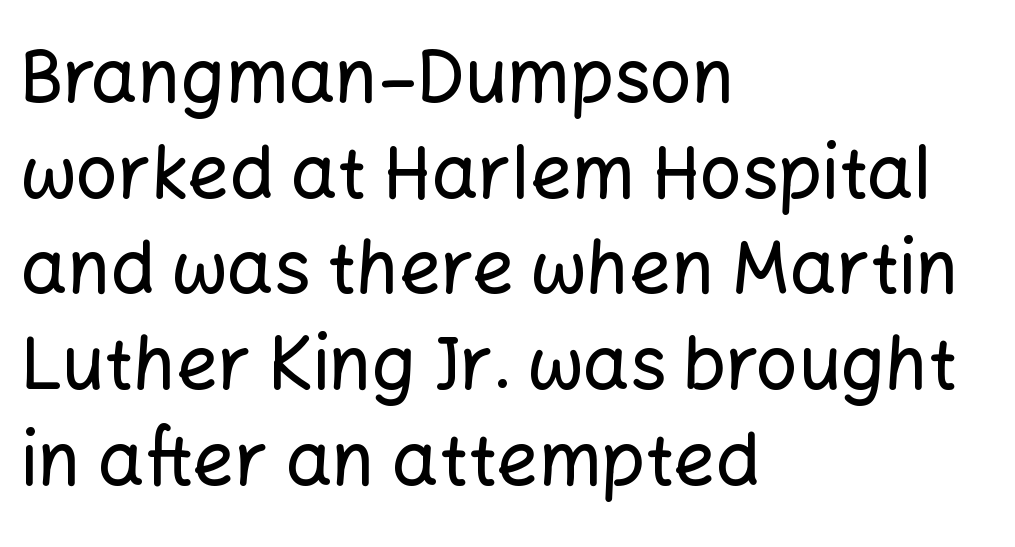
Q: Is the text italic (slanted)? A: No, it is upright.
Q: Is the typeface a serif or a sans-serif typeface? A: Sans-serif.
Q: Is the text underlined? A: No.
Q: How is the paragraph aligned? A: Left-aligned.
Q: Is the spacing between letters normal or unusually wide? A: Normal.
Q: Is the spacing between lines tight, normal or loose? A: Normal.
Q: Width (condensed, normal, or wide)? A: Normal.
Q: Stroke contrast? A: Low.
Q: x-height? A: Medium.
Q: Monospaced? A: No.
